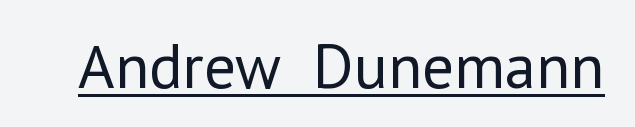
Q: Is the text bold? A: No.
Q: Is the text italic (slanted)? A: No, it is upright.
Q: Is the typeface a serif or a sans-serif typeface? A: Sans-serif.
Q: Is the text underlined? A: Yes.
Q: Is the spacing between letters normal or unusually wide? A: Normal.
Q: Width (condensed, normal, or wide)? A: Normal.
Q: Stroke contrast? A: Low.
Q: x-height? A: Medium.
Q: Monospaced? A: No.
